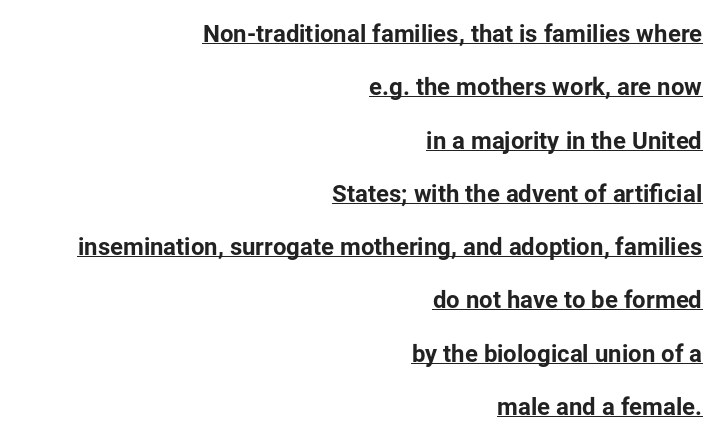
Q: Is the text bold? A: Yes.
Q: Is the text italic (slanted)? A: No, it is upright.
Q: Is the text underlined? A: Yes.
Q: How is the paragraph aligned? A: Right-aligned.
Q: Is the spacing between letters normal or unusually wide? A: Normal.
Q: Is the spacing between lines tight, normal or loose? A: Loose.
